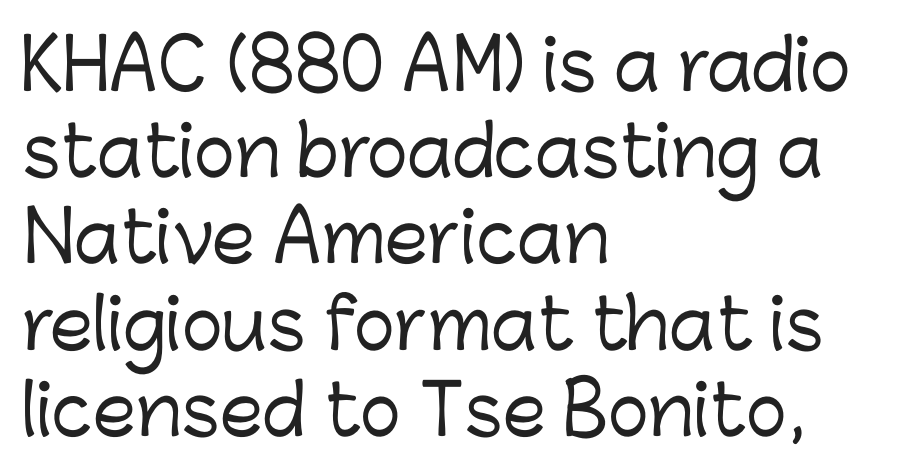
{"serif": "no", "italic": "no", "width": "normal", "stroke_contrast": "low", "x_height": "medium", "monospaced": "no", "underline": "no", "align": "left", "line_spacing": "normal", "line_spacing_ratio": 1.25, "letter_spacing": "normal", "letter_spacing_em": 0.0, "glyph_px": 69}
